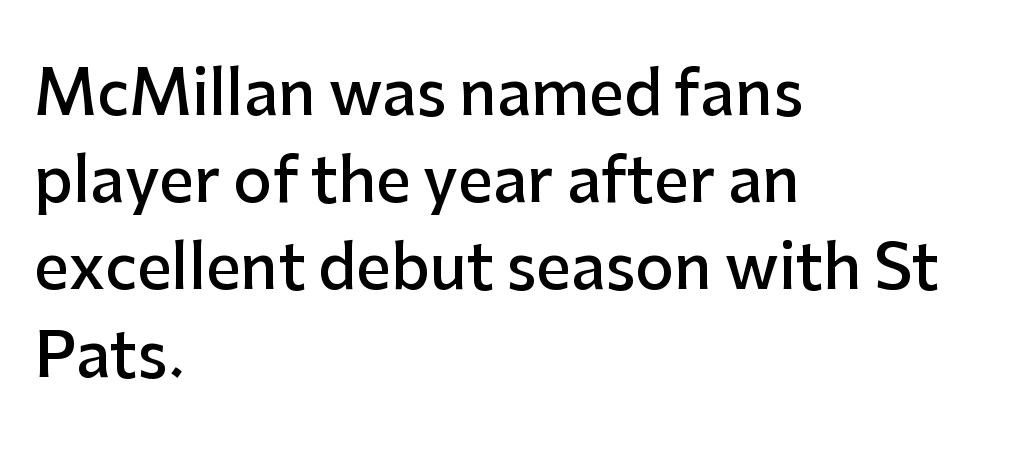
Q: Is the text bold? A: Semi-bold.
Q: Is the text italic (slanted)? A: No, it is upright.
Q: Is the typeface a serif or a sans-serif typeface? A: Sans-serif.
Q: Is the text underlined? A: No.
Q: How is the paragraph aligned? A: Left-aligned.
Q: Is the spacing between letters normal or unusually wide? A: Normal.
Q: Is the spacing between lines tight, normal or loose? A: Normal.
Q: Width (condensed, normal, or wide)? A: Normal.
Q: Stroke contrast? A: Low.
Q: x-height? A: Medium.
Q: Monospaced? A: No.
